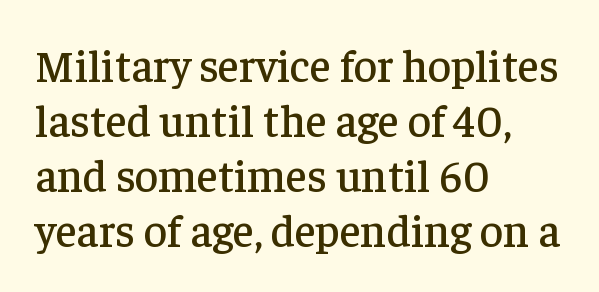
{"serif": "yes", "italic": "no", "width": "normal", "stroke_contrast": "low", "x_height": "medium", "monospaced": "no", "underline": "no", "align": "left", "line_spacing_ratio": 1.22, "letter_spacing": "normal", "letter_spacing_em": 0.0, "glyph_px": 45}
